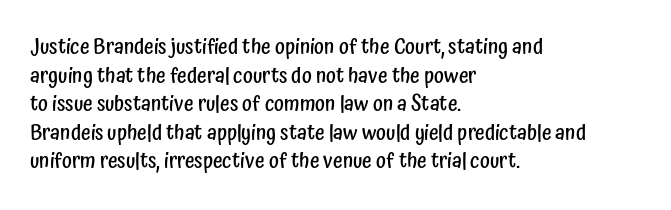
This sample uses an upright cut, with every glyph sitting square on the baseline. Moderately thickened strokes mark this as semibold type. Short note: letters normally spaced. A typesetter would call this leading conventional body-copy spacing. Just letters on the line, the space beneath them empty. Casual observation: everything's shoved over to the left.
